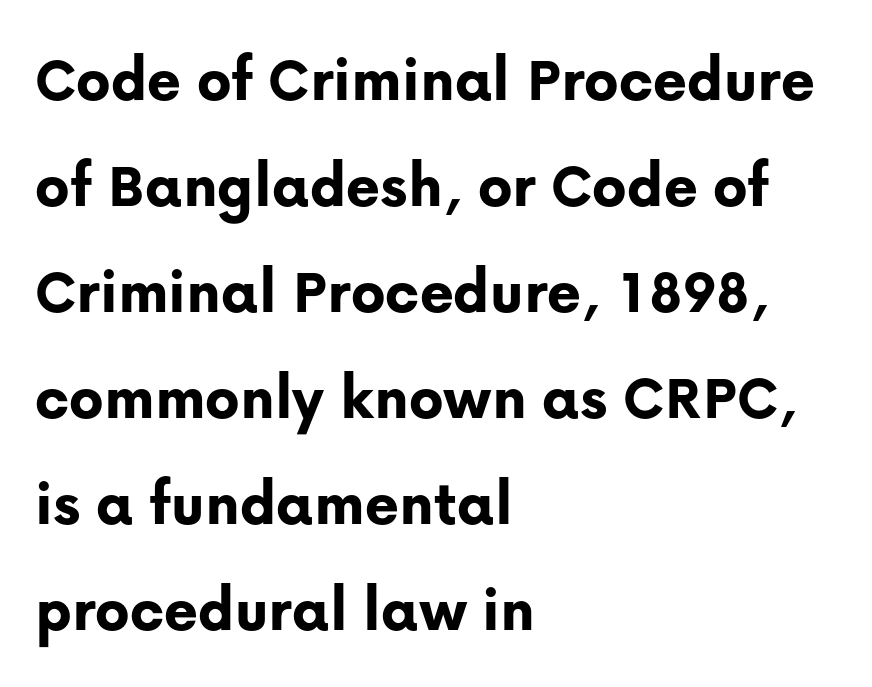
Q: Is the text bold? A: Yes.
Q: Is the text italic (slanted)? A: No, it is upright.
Q: Is the typeface a serif or a sans-serif typeface? A: Sans-serif.
Q: Is the text underlined? A: No.
Q: How is the paragraph aligned? A: Left-aligned.
Q: Is the spacing between letters normal or unusually wide? A: Normal.
Q: Is the spacing between lines tight, normal or loose? A: Normal.
Q: Width (condensed, normal, or wide)? A: Normal.
Q: Stroke contrast? A: Low.
Q: x-height? A: Medium.
Q: Monospaced? A: No.
